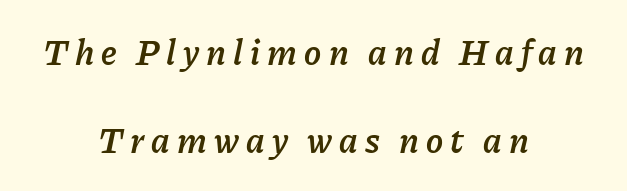
One glance says open: line gaps are wider than usual. Tall strokes in this sample are angled rather than plumb. Words float on clear page, feet unadorned. Typesetter's note: demi weight, one step under bold. Typeset on center — no edge is straight.
